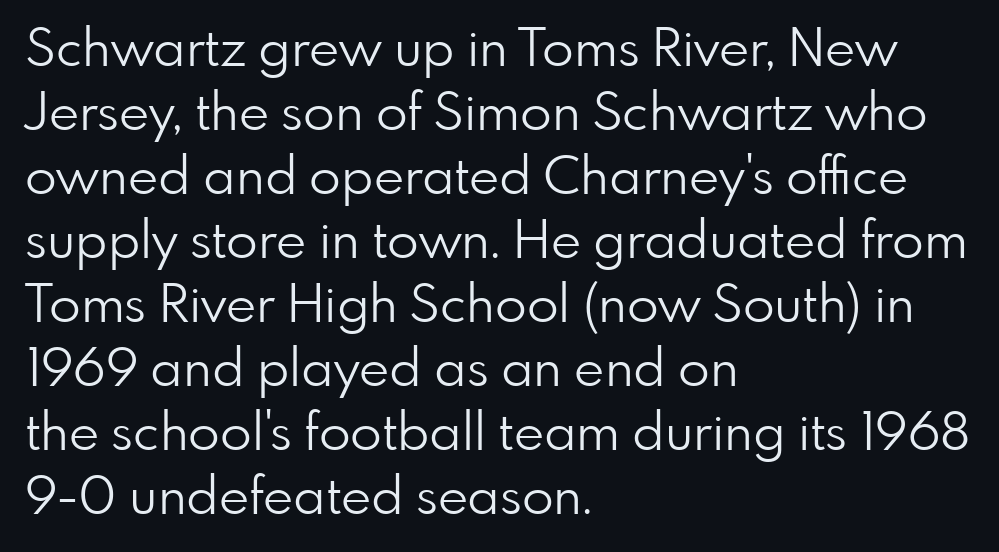
Q: Is the text bold? A: No.
Q: Is the text italic (slanted)? A: No, it is upright.
Q: Is the typeface a serif or a sans-serif typeface? A: Sans-serif.
Q: Is the text underlined? A: No.
Q: How is the paragraph aligned? A: Left-aligned.
Q: Is the spacing between letters normal or unusually wide? A: Normal.
Q: Width (condensed, normal, or wide)? A: Normal.
Q: Stroke contrast? A: Low.
Q: x-height? A: Small.
Q: Monospaced? A: No.
